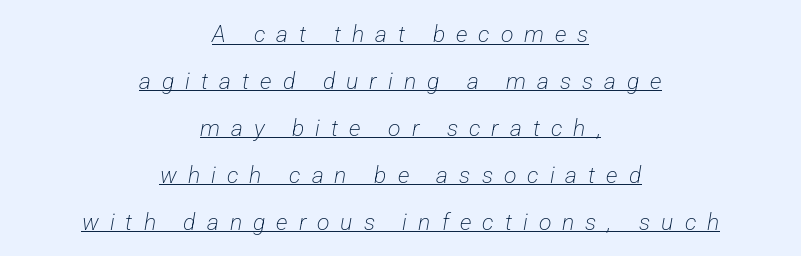
The image shows 23 px text type; set centered, loose line spacing (2.04x), unusually wide letter spacing (+0.48 em), underlined.
